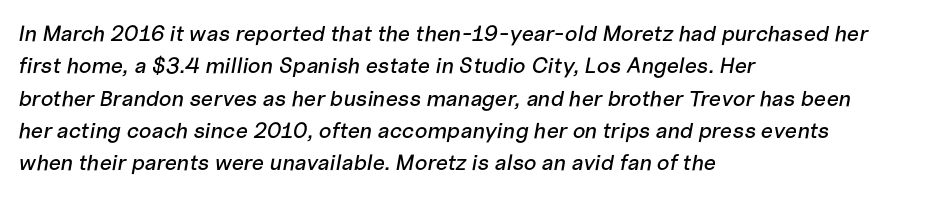
The image shows 22 px text type, italic (leaning right); set left-aligned, normal line spacing (1.47x), normal letter spacing, not underlined.
